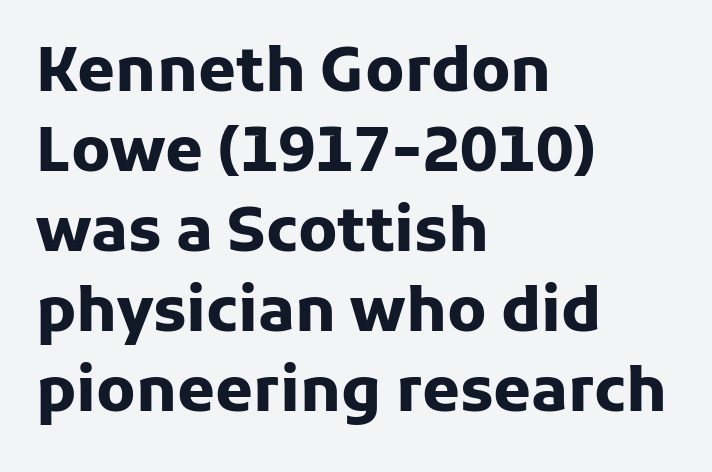
Q: Is the text bold? A: Yes.
Q: Is the text italic (slanted)? A: No, it is upright.
Q: Is the typeface a serif or a sans-serif typeface? A: Sans-serif.
Q: Is the text underlined? A: No.
Q: How is the paragraph aligned? A: Left-aligned.
Q: Is the spacing between letters normal or unusually wide? A: Normal.
Q: Is the spacing between lines tight, normal or loose? A: Normal.
Q: Width (condensed, normal, or wide)? A: Normal.
Q: Stroke contrast? A: Low.
Q: x-height? A: Medium.
Q: Monospaced? A: No.
